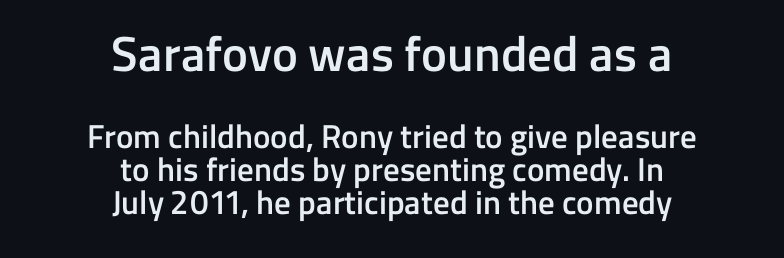
Does extra space separate the letters? No, they use regular spacing. Typographic density is moderately raised because the face is semibold. The font family rendered here belongs to the sans-serif group. The letters advance in unequal steps, a hallmark of proportional type. Bigger letters appear in the top chunk; the bottom chunk is reduced.
